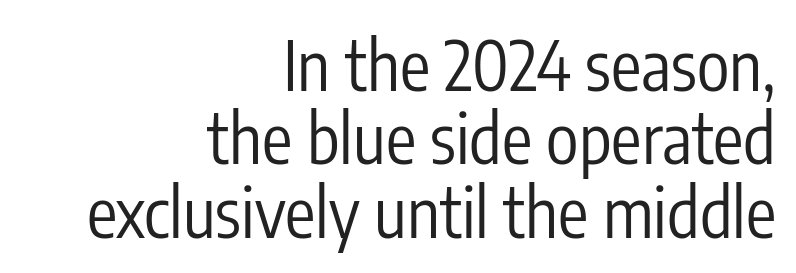
Examine the stroke ends and you'll find no serifs. The letters sit at their default tracking, neither squeezed nor spread. The line-height multiplier appears low, near solid setting. Compared with a flush-left layout, this one pins lines to the opposite, right side. The lettering holds an erect, upright posture throughout. Any mark beneath the type? The region is blank.
